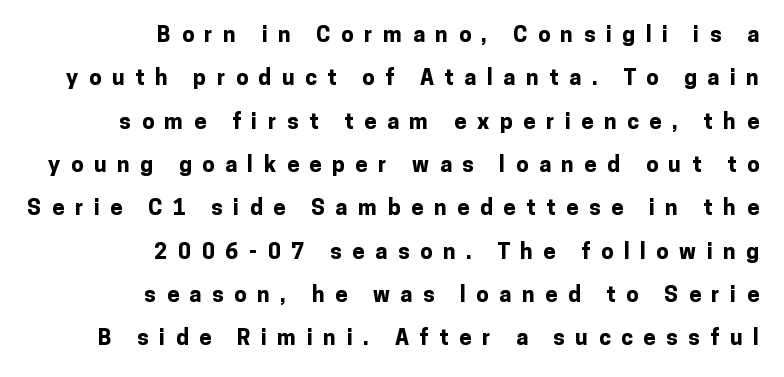
The image shows 22 px bold type, upright; set right-aligned, loose line spacing (1.97x), unusually wide letter spacing (+0.48 em), not underlined.
